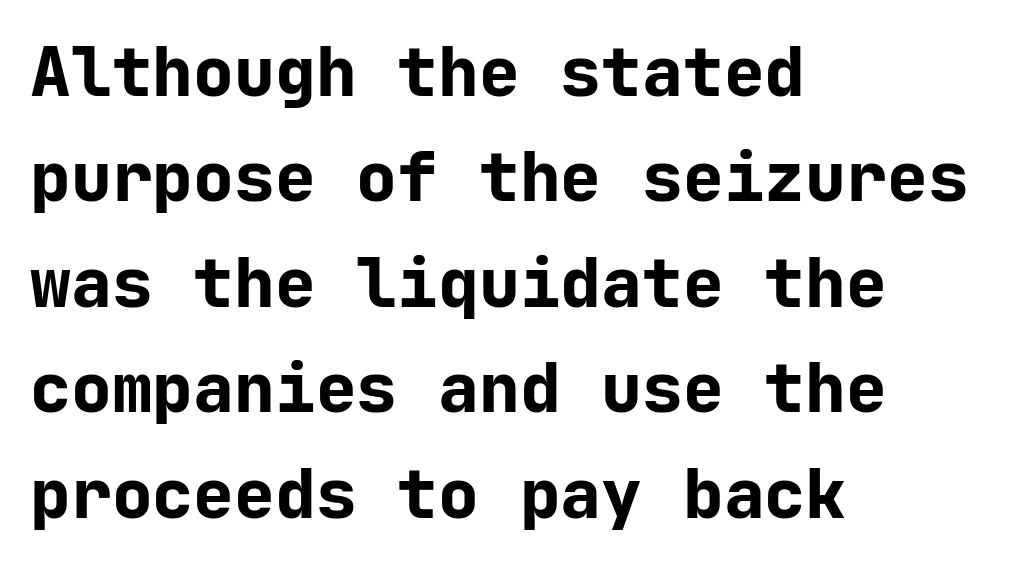
Stroke thickness is high; the sample reads as a true bold. The letters sit at their default tracking, neither squeezed nor spread. Glance below the letters and you will spot only blank space. Leading matches the norm, producing a regular column. In terms of letterform style, serifs are entirely absent. Ascenders rise straight up at ninety degrees.
